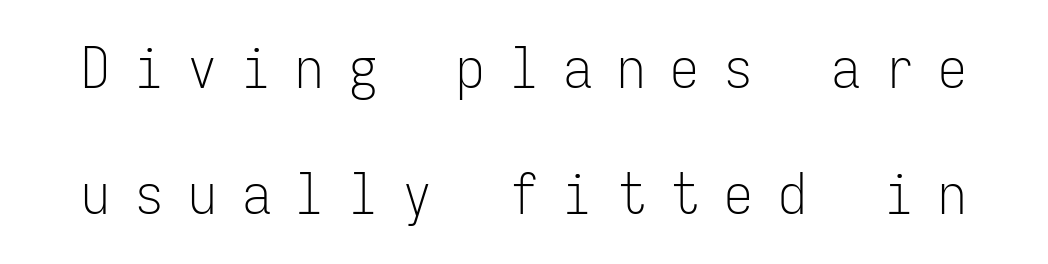
The image shows 57 px light, condensed sans-serif type, upright, monospaced; set loose line spacing (2.21x), unusually wide letter spacing (+0.44 em), not underlined; low stroke contrast and a medium x-height.
